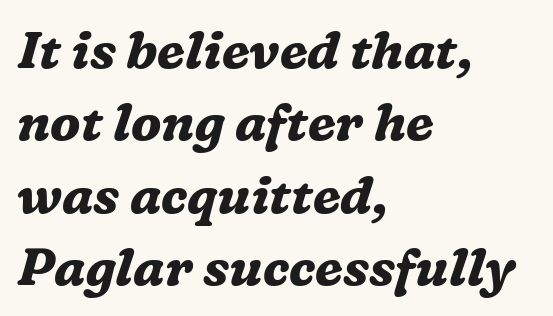
{"serif": "yes", "italic": "yes", "lean": "right", "slant_degrees": 16, "bold": "yes", "weight": "bold", "width": "normal", "stroke_contrast": "medium", "x_height": "medium", "monospaced": "no", "underline": "no", "align": "left", "line_spacing": "normal", "line_spacing_ratio": 1.39, "letter_spacing": "normal", "letter_spacing_em": 0.0, "glyph_px": 52}
